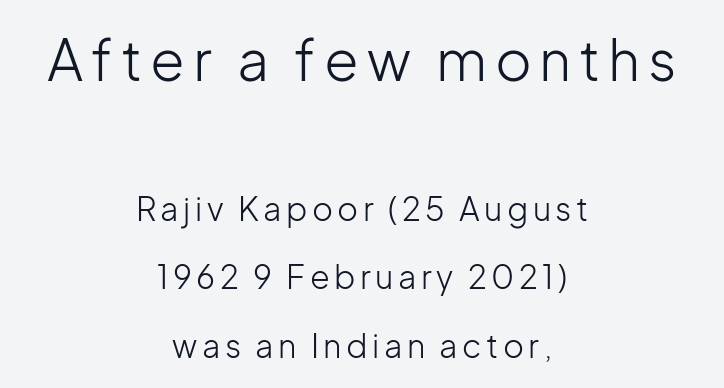
Q: Is the text bold? A: No.
Q: Is the text italic (slanted)? A: No, it is upright.
Q: Is the typeface a serif or a sans-serif typeface? A: Sans-serif.
Q: Is the text underlined? A: No.
Q: How is the paragraph aligned? A: Centered.
Q: Is the spacing between lines tight, normal or loose? A: Loose.
Q: Which block of text is set in a larger size, the first (top) or the second (bottom)? A: The first (top) one.
Q: Width (condensed, normal, or wide)? A: Normal.
Q: Stroke contrast? A: Low.
Q: x-height? A: Medium.
Q: Monospaced? A: No.
